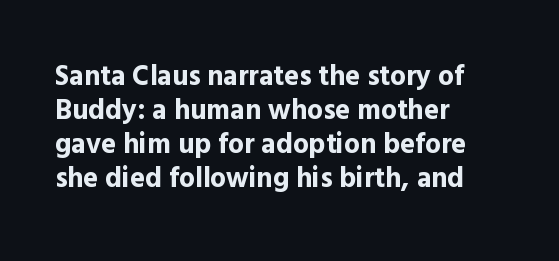
The image shows 28 px bold sans-serif type, upright; set left-aligned, line spacing 1.21x, normal letter spacing, not underlined; a medium x-height.
